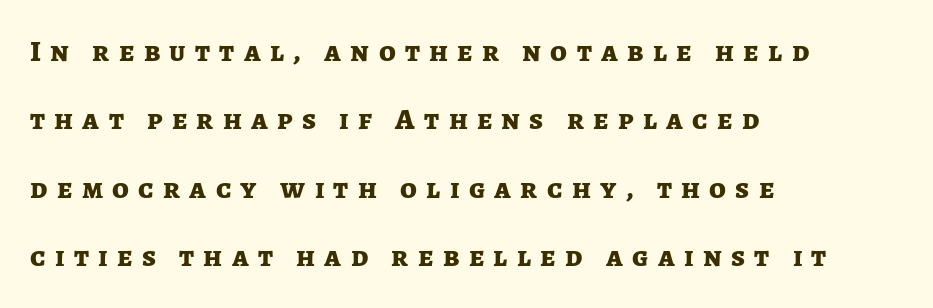
Q: Is the text bold? A: Yes.
Q: Is the text italic (slanted)? A: No, it is upright.
Q: Is the typeface a serif or a sans-serif typeface? A: Sans-serif.
Q: Is the text underlined? A: No.
Q: How is the paragraph aligned? A: Left-aligned.
Q: Is the spacing between letters normal or unusually wide? A: Unusually wide.
Q: Is the spacing between lines tight, normal or loose? A: Loose.
Q: Width (condensed, normal, or wide)? A: Normal.
Q: Stroke contrast? A: Low.
Q: x-height? A: Medium.
Q: Monospaced? A: No.
